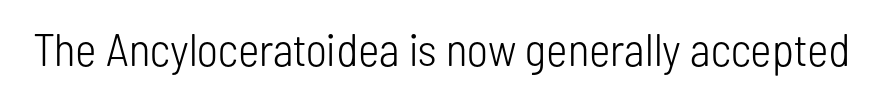
The image shows 46 px light, condensed sans-serif type, upright; set normal letter spacing, not underlined; low stroke contrast and a medium x-height.
